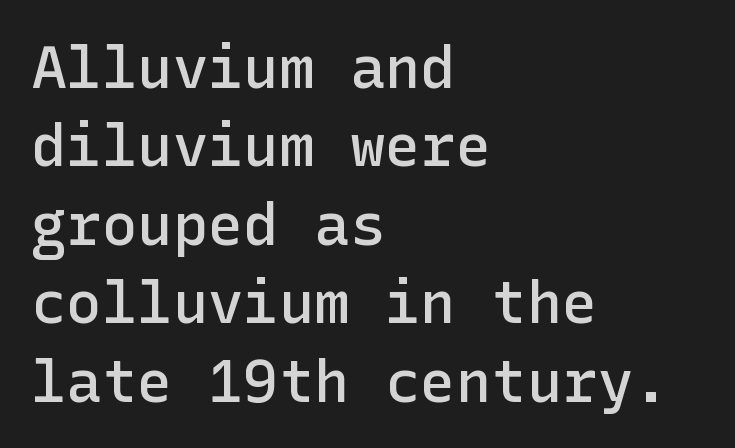
Regarding leading, the lines here are spaced in the standard way. No word sits above an underline. Type style note: lacks serifs. Compared with a centered layout, this one pins lines to the left instead. Tracking value appears to be zero — textbook default spacing.
